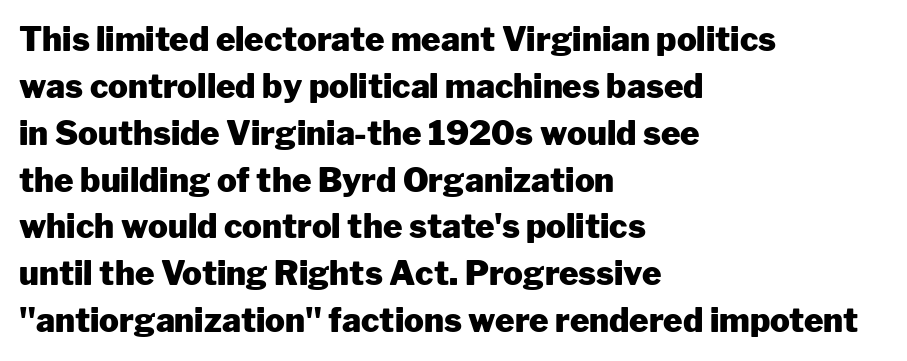
The image shows 33 px heavy sans-serif type, upright; set left-aligned, normal line spacing (1.42x), normal letter spacing, not underlined; low stroke contrast and a medium x-height.
